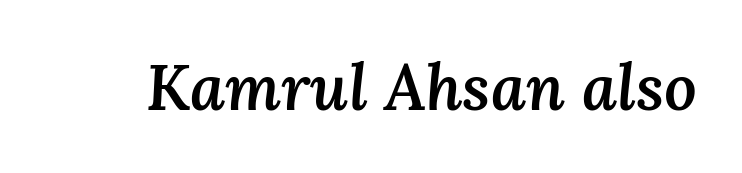
The image shows 64 px semibold type, italic (leaning right); set normal letter spacing, not underlined; medium stroke contrast and a medium x-height.
